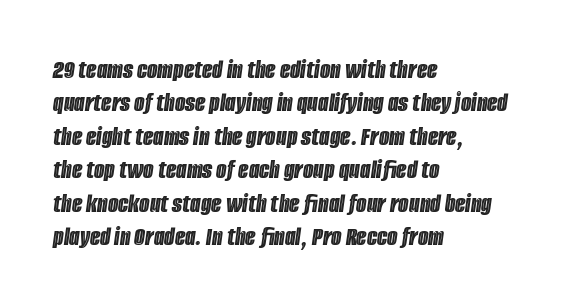
Q: Is the text italic (slanted)? A: Yes, it leans right by about 8 degrees.
Q: Is the text underlined? A: No.
Q: How is the paragraph aligned? A: Left-aligned.
Q: Is the spacing between letters normal or unusually wide? A: Normal.
